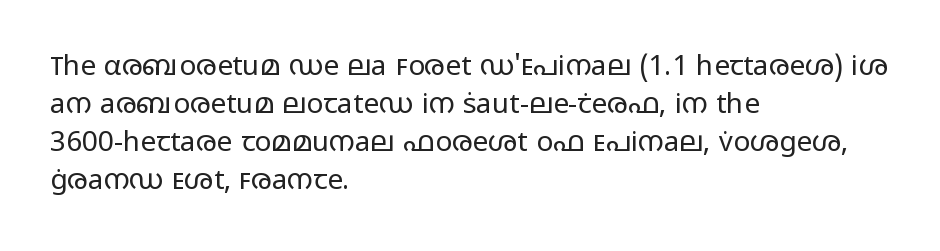
These lines are composed in type without serifs. These glyphs show unthickened strokes, regular width or finer. A clean baseline with only descenders dipping below it. Compared with typical paragraphs, the rows here are spaced about the same. Ordinary non-slanted type is in use.
